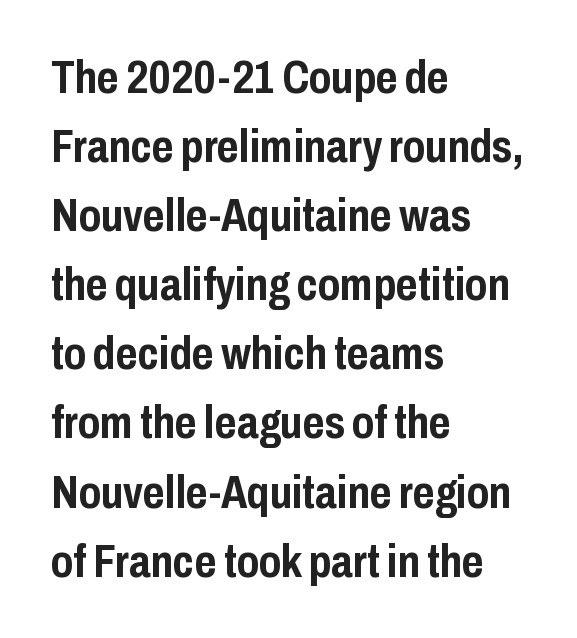
{"serif": "no", "italic": "no", "bold": "yes", "weight": "semibold", "width": "condensed", "stroke_contrast": "low", "x_height": "medium", "monospaced": "no", "underline": "no", "align": "left", "line_spacing": "normal", "line_spacing_ratio": 1.47, "letter_spacing": "normal", "letter_spacing_em": 0.0, "glyph_px": 47}
